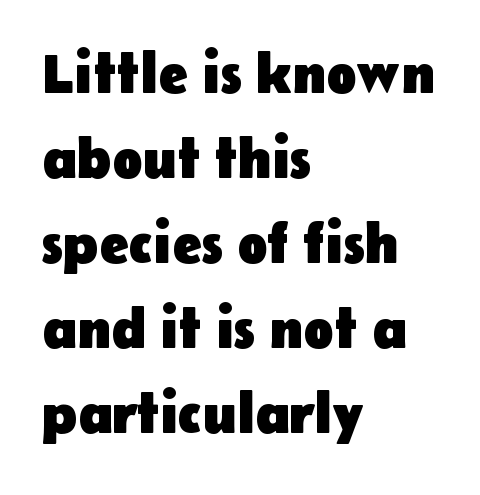
The image shows 56 px heavy sans-serif type, upright; set left-aligned, normal line spacing (1.52x), normal letter spacing, not underlined; low stroke contrast and a medium x-height.
